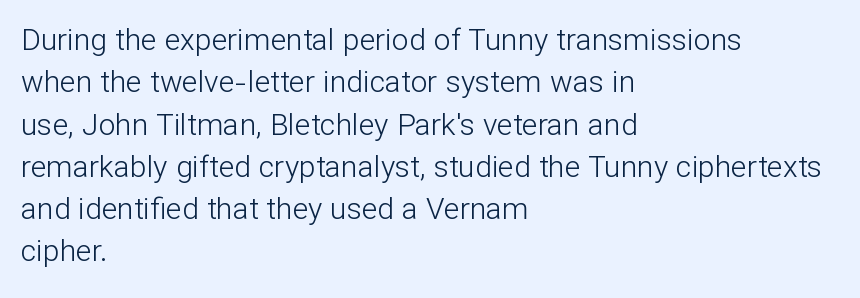
{"serif": "no", "italic": "no", "bold": "no", "weight": "light", "width": "normal", "stroke_contrast": "low", "x_height": "medium", "monospaced": "no", "underline": "no", "align": "left", "line_spacing": "normal", "line_spacing_ratio": 1.41, "letter_spacing": "normal", "letter_spacing_em": 0.0, "glyph_px": 30}
